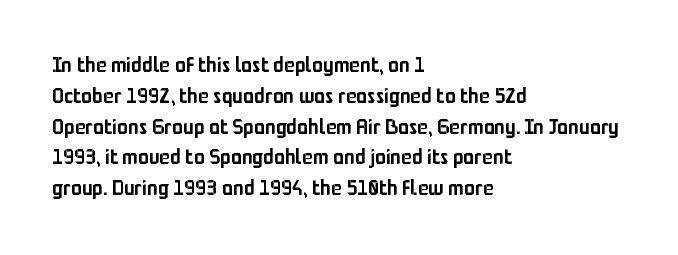
The image shows 22 px text type, upright; set left-aligned, normal line spacing (1.4x), normal letter spacing, not underlined.
